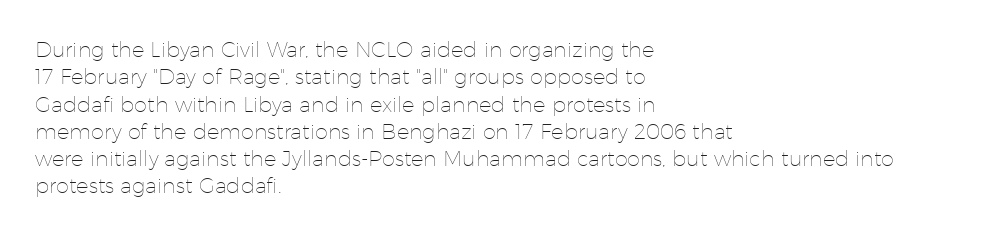
The image shows 21 px text type, upright; set left-aligned, normal line spacing (1.3x), normal letter spacing, not underlined.
